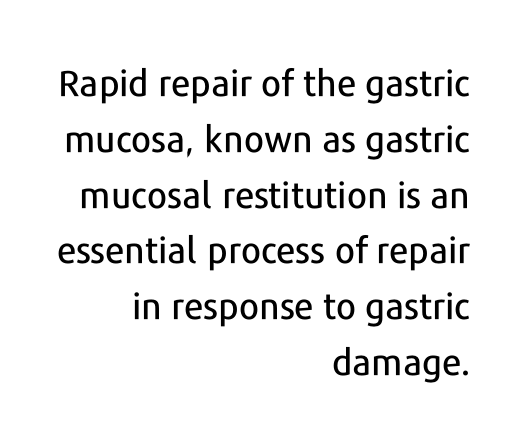
Caption: multi-line text, flush right, ragged left. Quick note: interline space is typical. The typography opts for an upright posture over an oblique one. Nobody drew a line under any word here. Do the characters align in a grid? No, the font is proportional. The type family on display is of the sans-serif kind.
